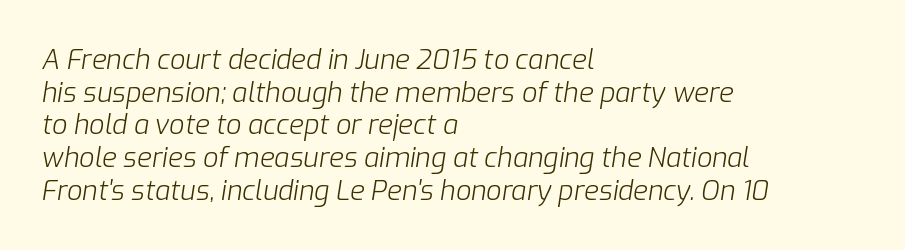
The image shows 27 px text type, italic (leaning right); set left-aligned, line spacing 1.21x, normal letter spacing, not underlined.
